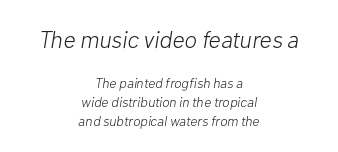
The image shows 24 px text type, italic (leaning right); set centered, normal line spacing (1.34x), normal letter spacing, not underlined; the first (top) block is 1.71x larger.
